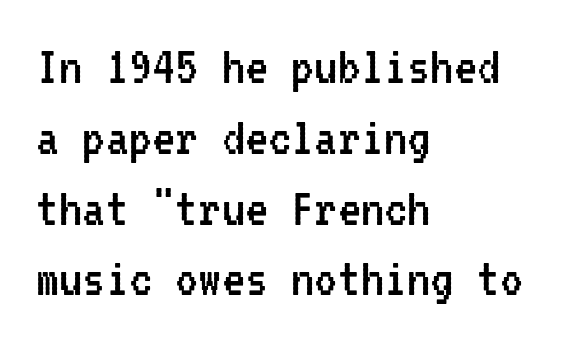
Q: Is the text bold? A: No.
Q: Is the text italic (slanted)? A: No, it is upright.
Q: Is the typeface a serif or a sans-serif typeface? A: Sans-serif.
Q: Is the text underlined? A: No.
Q: How is the paragraph aligned? A: Left-aligned.
Q: Is the spacing between letters normal or unusually wide? A: Normal.
Q: Width (condensed, normal, or wide)? A: Condensed.
Q: Stroke contrast? A: Low.
Q: x-height? A: Medium.
Q: Monospaced? A: Yes.
